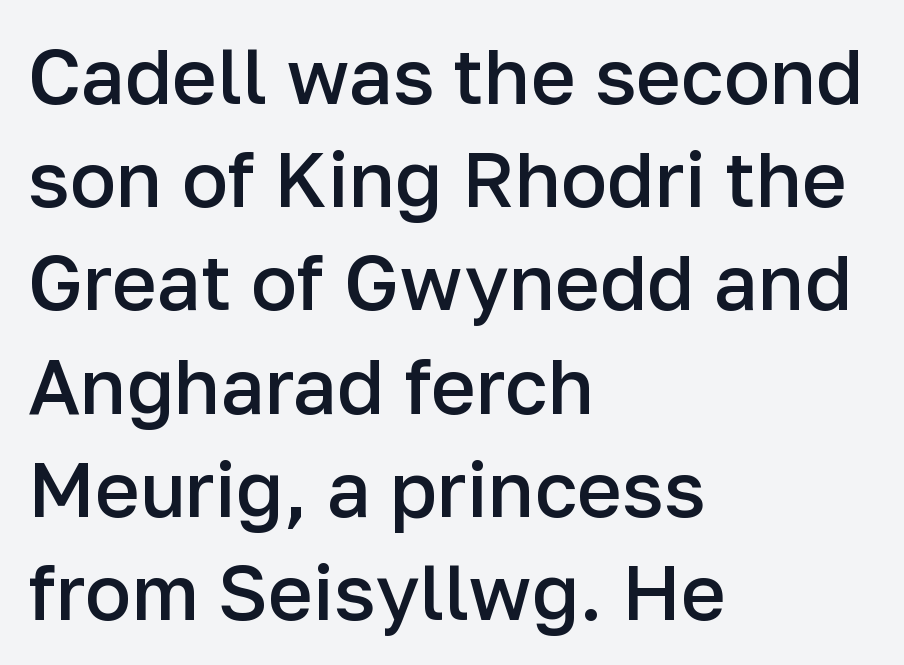
Q: Is the text bold? A: Semi-bold.
Q: Is the text italic (slanted)? A: No, it is upright.
Q: Is the typeface a serif or a sans-serif typeface? A: Sans-serif.
Q: Is the text underlined? A: No.
Q: How is the paragraph aligned? A: Left-aligned.
Q: Is the spacing between letters normal or unusually wide? A: Normal.
Q: Is the spacing between lines tight, normal or loose? A: Normal.
Q: Width (condensed, normal, or wide)? A: Normal.
Q: Stroke contrast? A: Low.
Q: x-height? A: Medium.
Q: Monospaced? A: No.
